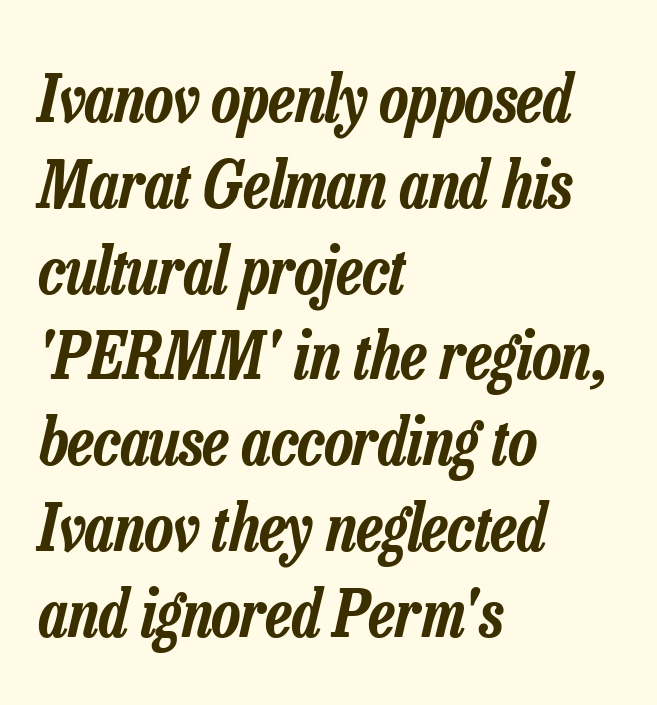
{"italic": "yes", "lean": "right", "slant_degrees": 13, "width": "condensed", "stroke_contrast": "low", "x_height": "medium", "monospaced": "no", "underline": "no", "align": "left", "line_spacing": "normal", "line_spacing_ratio": 1.3, "letter_spacing": "normal", "letter_spacing_em": 0.0, "glyph_px": 66}
